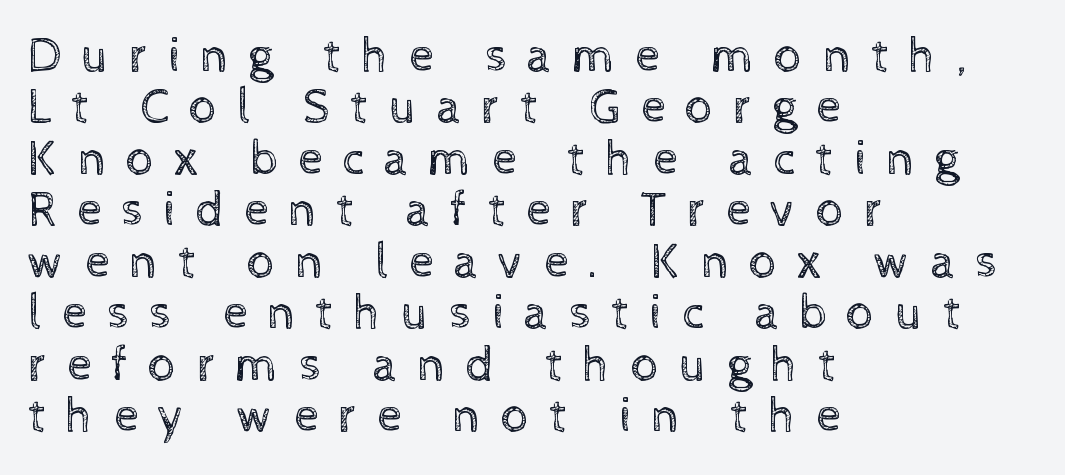
The image shows 49 px regular-weight type, upright; set left-aligned, tight line spacing (1.05x), unusually wide letter spacing (+0.41 em), not underlined; a medium x-height.
